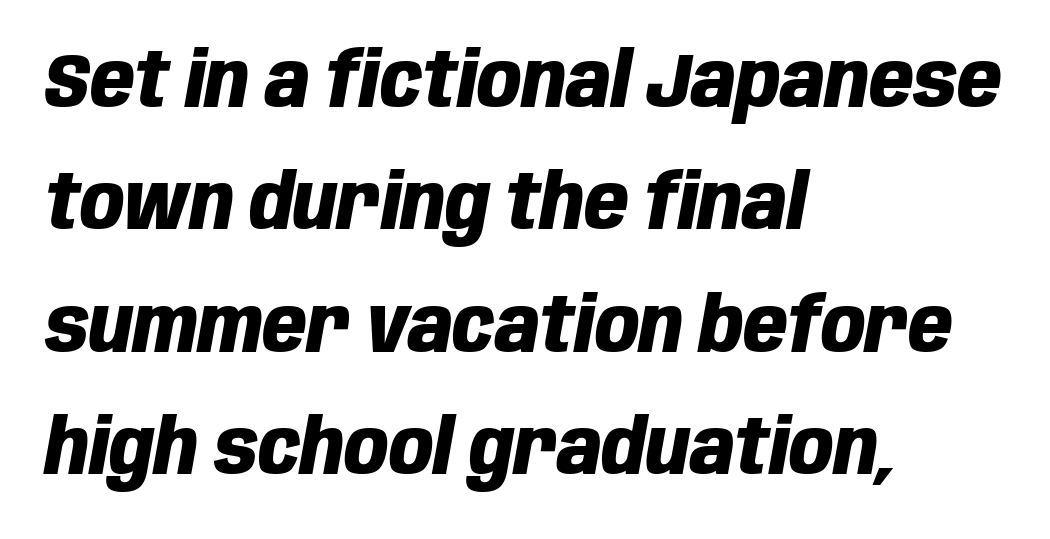
The image shows 77 px heavy, condensed type, italic (leaning right); set left-aligned, normal line spacing (1.59x), normal letter spacing, not underlined; low stroke contrast and a large x-height.
